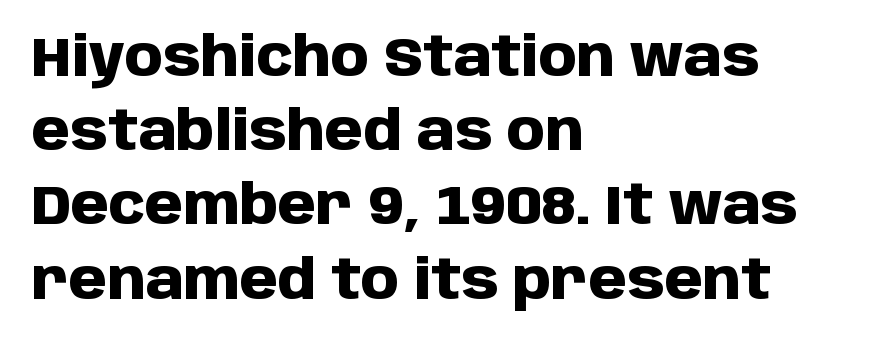
Classification — sans serif. Descender tails drop into unmarked territory. On the weight axis this lands at bold, roughly 700. Does the leading feel generous? No, just average.
